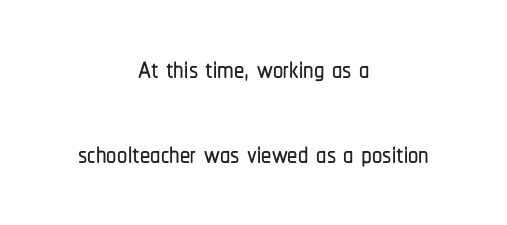
{"serif": "no", "italic": "no", "width": "condensed", "stroke_contrast": "low", "x_height": "medium", "monospaced": "no", "underline": "no", "align": "center", "line_spacing": "loose", "line_spacing_ratio": 2.08, "letter_spacing": "normal", "letter_spacing_em": 0.0, "glyph_px": 41}
